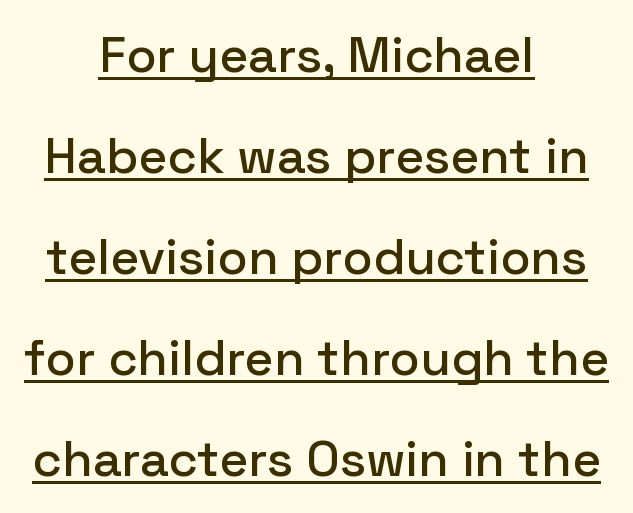
{"serif": "no", "italic": "no", "width": "normal", "stroke_contrast": "low", "x_height": "medium", "monospaced": "no", "underline": "yes", "align": "center", "line_spacing": "loose", "line_spacing_ratio": 2.02, "letter_spacing": "normal", "letter_spacing_em": 0.0, "glyph_px": 50}
